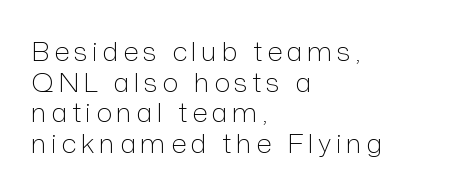
Line beginnings align vertically; line endings do not. The space between consecutive lines is stingy. Anything drawn beneath the words? Only blank space. A typesetter would mark this as roman, not italic.
